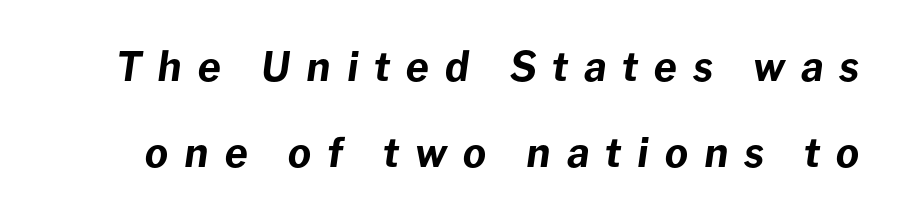
Q: Is the text bold? A: Yes.
Q: Is the text italic (slanted)? A: Yes, it leans right by about 8 degrees.
Q: Is the text underlined? A: No.
Q: Is the spacing between letters normal or unusually wide? A: Unusually wide.
Q: Is the spacing between lines tight, normal or loose? A: Loose.
Q: Width (condensed, normal, or wide)? A: Normal.
Q: Stroke contrast? A: Low.
Q: x-height? A: Medium.
Q: Monospaced? A: No.
